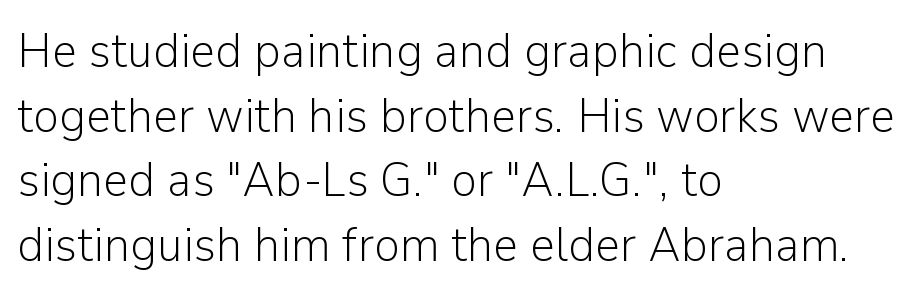
Alignment: flush left. Weight: in the light-to-regular range. Each letter's strokes conclude bluntly, with no projecting serifs. The baseline area is clear.
